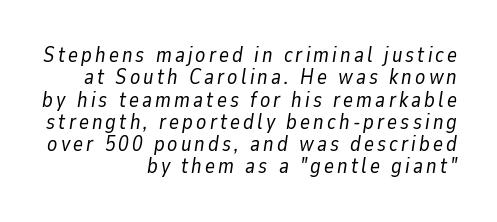
{"italic": "yes", "lean": "right", "slant_degrees": 9, "bold": "no", "underline": "no", "align": "right", "line_spacing": "tight", "line_spacing_ratio": 1.06, "glyph_px": 21}
